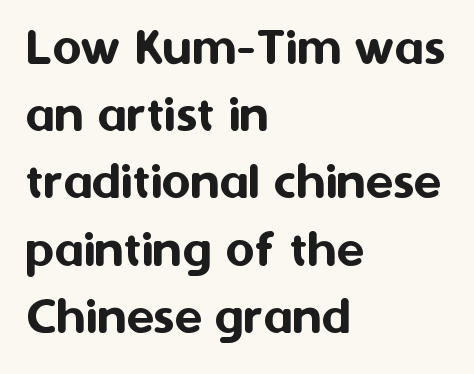
Q: Is the text italic (slanted)? A: No, it is upright.
Q: Is the typeface a serif or a sans-serif typeface? A: Sans-serif.
Q: Is the text underlined? A: No.
Q: How is the paragraph aligned? A: Left-aligned.
Q: Is the spacing between letters normal or unusually wide? A: Normal.
Q: Width (condensed, normal, or wide)? A: Normal.
Q: Stroke contrast? A: Medium.
Q: x-height? A: Medium.
Q: Monospaced? A: No.
